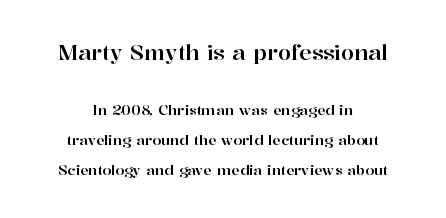
Q: Is the text italic (slanted)? A: No, it is upright.
Q: Is the text underlined? A: No.
Q: How is the paragraph aligned? A: Centered.
Q: Is the spacing between letters normal or unusually wide? A: Normal.
Q: Is the spacing between lines tight, normal or loose? A: Loose.
Q: Which block of text is set in a larger size, the first (top) or the second (bottom)? A: The first (top) one.
